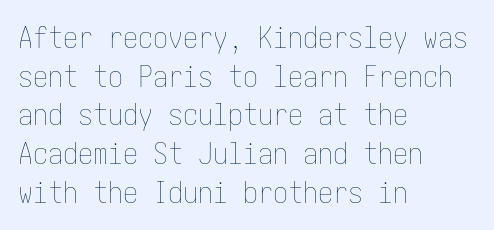
{"italic": "no", "bold": "no", "weight": "thin", "width": "condensed", "stroke_contrast": "low", "x_height": "medium", "underline": "no", "align": "left", "line_spacing": "normal", "line_spacing_ratio": 1.29, "letter_spacing": "normal", "letter_spacing_em": 0.0, "glyph_px": 30}
